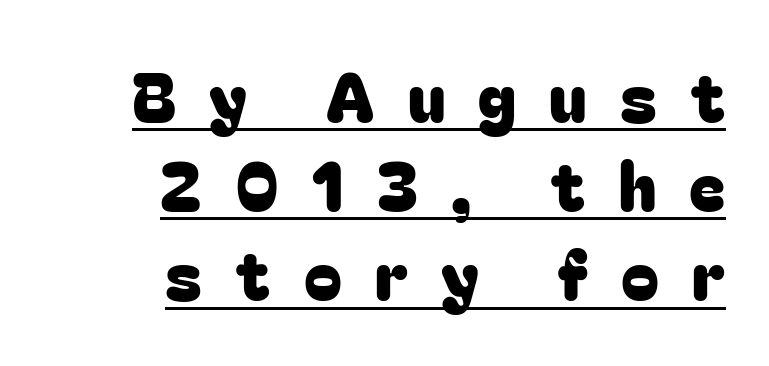
In terms of letterform style, serifs are entirely absent. Students, observe: this is what conventionally led text looks like. Has an underline been added? It has. If you drew a ruler down the right edge, every line would touch it.
